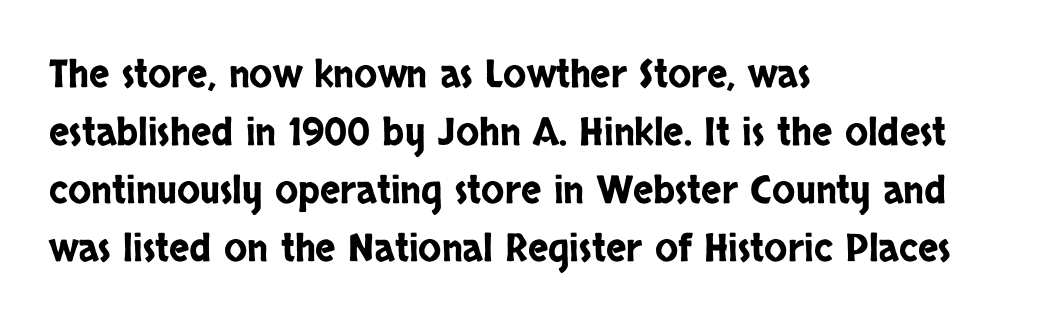
The gaps between neighbouring characters are ordinary and unremarkable. Each line starts at the same left margin while the right side varies. Each letter keeps its own natural width here, so spacing adapts to shape. Plain, unruled lines of type.
